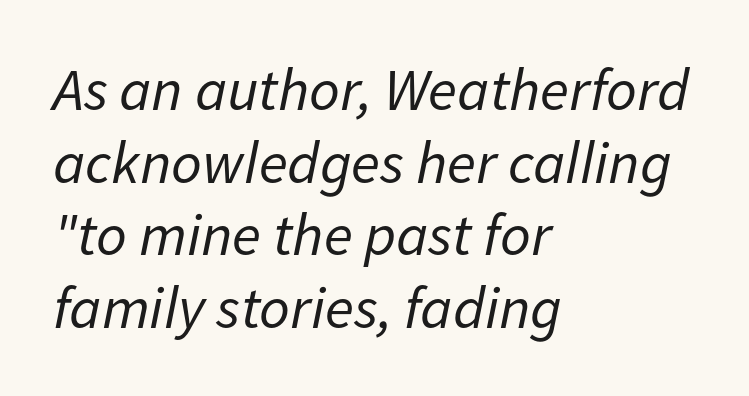
The image shows 60 px regular-weight type, italic (leaning right); set left-aligned, line spacing 1.21x, normal letter spacing, not underlined; low stroke contrast and a medium x-height.
